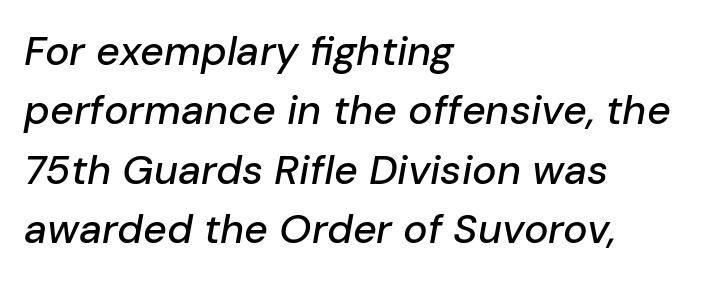
The image shows 41 px text type, italic (leaning right); set left-aligned, normal line spacing (1.45x), normal letter spacing, not underlined; low stroke contrast and a medium x-height.
